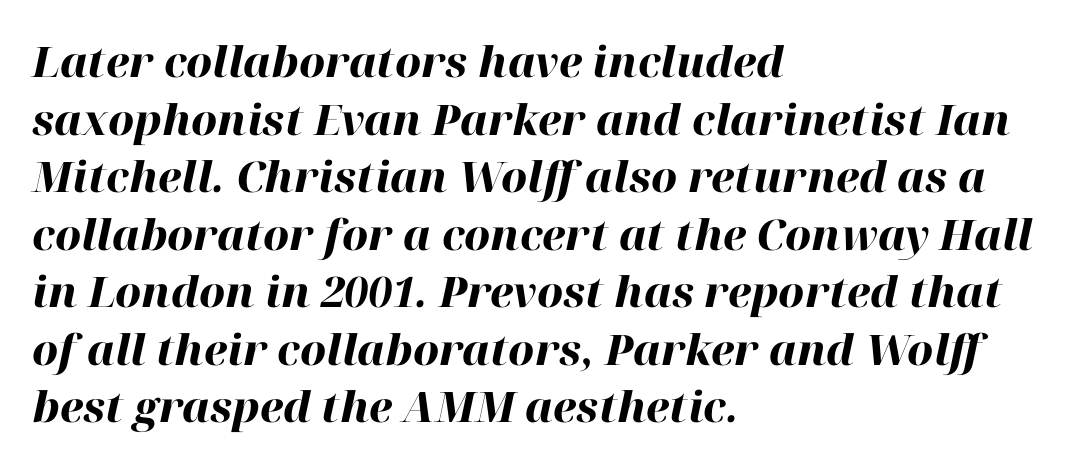
Q: Is the text bold? A: Yes.
Q: Is the text italic (slanted)? A: Yes, it leans right by about 12 degrees.
Q: Is the text underlined? A: No.
Q: How is the paragraph aligned? A: Left-aligned.
Q: Is the spacing between letters normal or unusually wide? A: Normal.
Q: Is the spacing between lines tight, normal or loose? A: Normal.
Q: Width (condensed, normal, or wide)? A: Normal.
Q: Stroke contrast? A: High.
Q: x-height? A: Medium.
Q: Monospaced? A: No.
